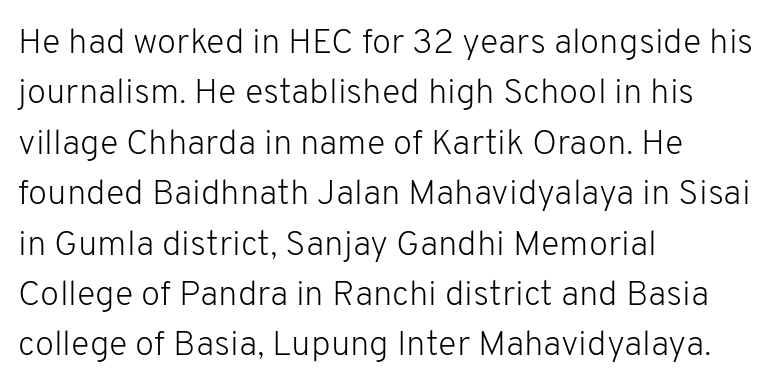
{"serif": "no", "italic": "no", "bold": "no", "weight": "light", "width": "normal", "stroke_contrast": "low", "x_height": "medium", "monospaced": "no", "underline": "no", "align": "left", "line_spacing": "normal", "line_spacing_ratio": 1.44, "letter_spacing": "normal", "letter_spacing_em": 0.0, "glyph_px": 35}
